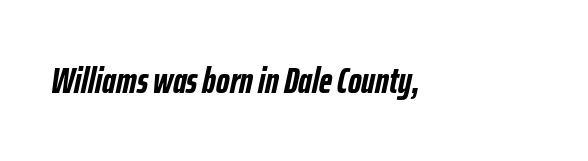
The image shows 37 px semibold, condensed type, italic (leaning right); set normal letter spacing, not underlined; low stroke contrast and a medium x-height.
